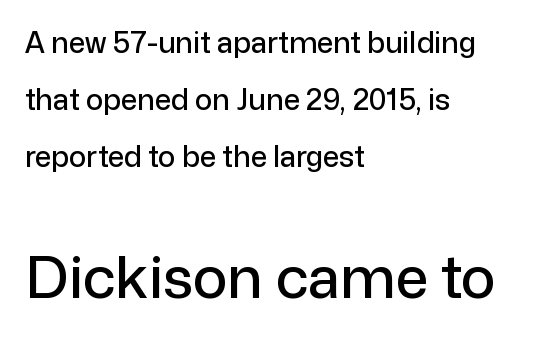
{"serif": "no", "italic": "no", "width": "normal", "stroke_contrast": "low", "x_height": "medium", "monospaced": "no", "underline": "no", "align": "left", "line_spacing": "loose", "line_spacing_ratio": 1.96, "letter_spacing": "normal", "letter_spacing_em": 0.0, "larger_block": "second", "size_ratio": 2.0, "glyph_px": 58}
